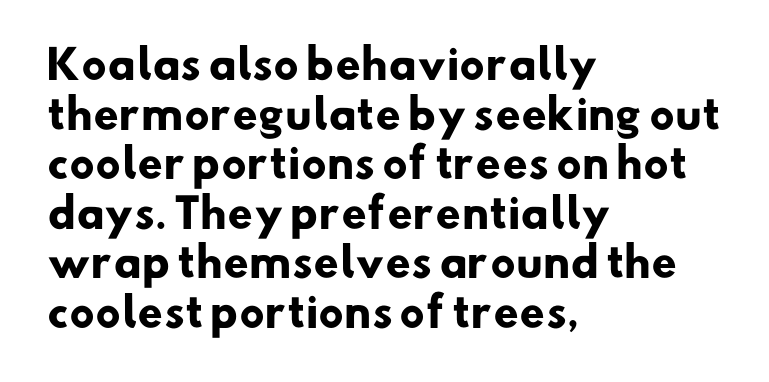
The image shows 40 px heavy sans-serif type; set left-aligned, line spacing 1.24x, normal letter spacing, not underlined; low stroke contrast and a small x-height.
